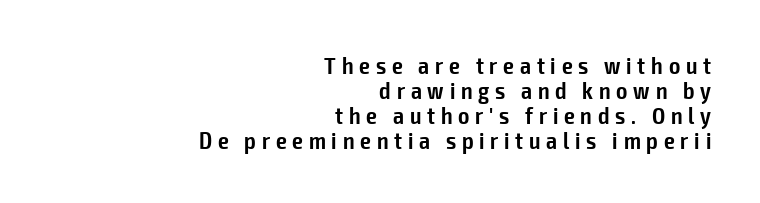
The image shows 24 px text type, upright; set right-aligned, tight line spacing (1.04x), unusually wide letter spacing (+0.24 em), not underlined.
